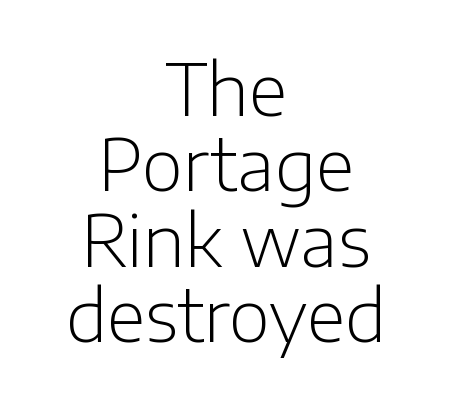
Q: Is the text bold? A: No.
Q: Is the text italic (slanted)? A: No, it is upright.
Q: Is the typeface a serif or a sans-serif typeface? A: Sans-serif.
Q: Is the text underlined? A: No.
Q: How is the paragraph aligned? A: Centered.
Q: Is the spacing between letters normal or unusually wide? A: Normal.
Q: Is the spacing between lines tight, normal or loose? A: Tight.
Q: Width (condensed, normal, or wide)? A: Normal.
Q: Stroke contrast? A: Low.
Q: x-height? A: Medium.
Q: Monospaced? A: No.
